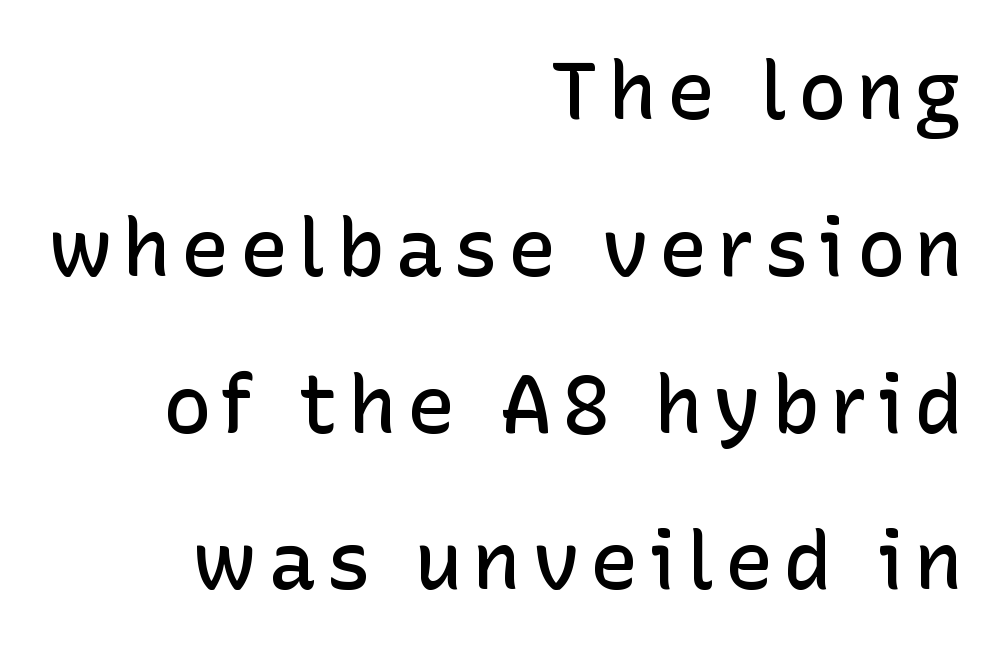
The image shows 80 px semibold sans-serif type, upright; set right-aligned, loose line spacing (1.96x), not underlined; low stroke contrast and a medium x-height.
